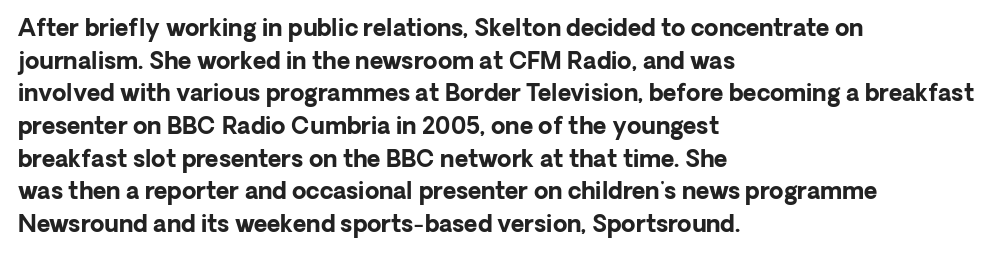
The image shows 23 px bold type, upright; set left-aligned, normal line spacing (1.42x), normal letter spacing, not underlined.
